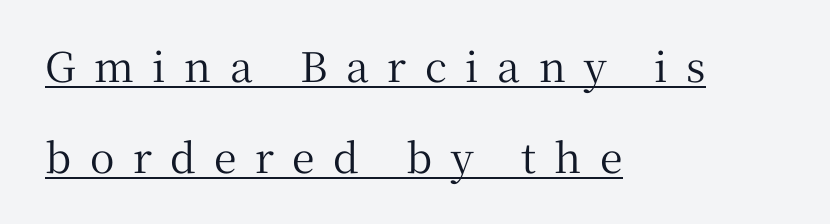
{"serif": "yes", "italic": "no", "width": "normal", "stroke_contrast": "medium", "x_height": "medium", "monospaced": "no", "underline": "yes", "align": "left", "line_spacing": "loose", "line_spacing_ratio": 2.23, "letter_spacing": "wide", "letter_spacing_em": 0.45, "glyph_px": 41}
